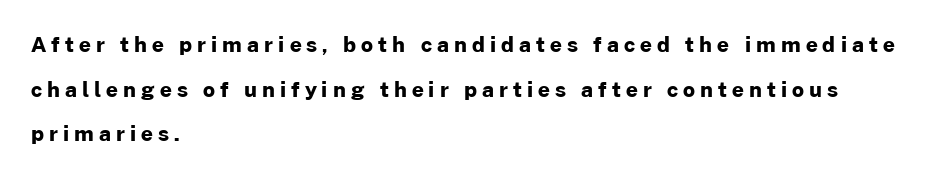
{"italic": "no", "bold": "yes", "underline": "no", "align": "left", "line_spacing": "loose", "line_spacing_ratio": 2.13, "letter_spacing": "wide", "letter_spacing_em": 0.24, "glyph_px": 21}
